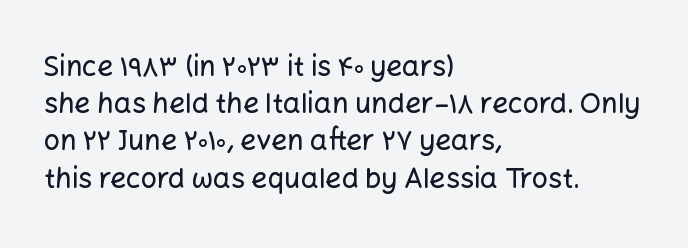
The image shows 28 px sans-serif type, upright; set left-aligned, normal line spacing (1.33x), normal letter spacing, not underlined; low stroke contrast and a medium x-height.
